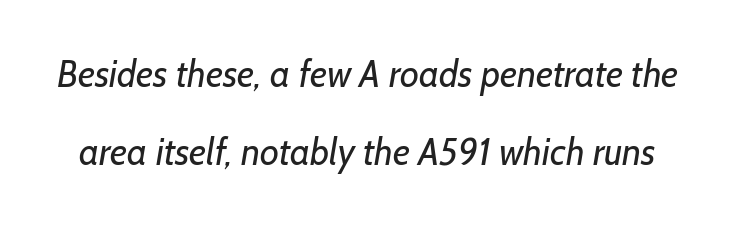
{"serif": "no", "bold": "no", "weight": "regular", "width": "normal", "stroke_contrast": "low", "x_height": "medium", "monospaced": "no", "underline": "no", "line_spacing": "loose", "line_spacing_ratio": 2.11, "letter_spacing": "normal", "letter_spacing_em": 0.0, "glyph_px": 37}
